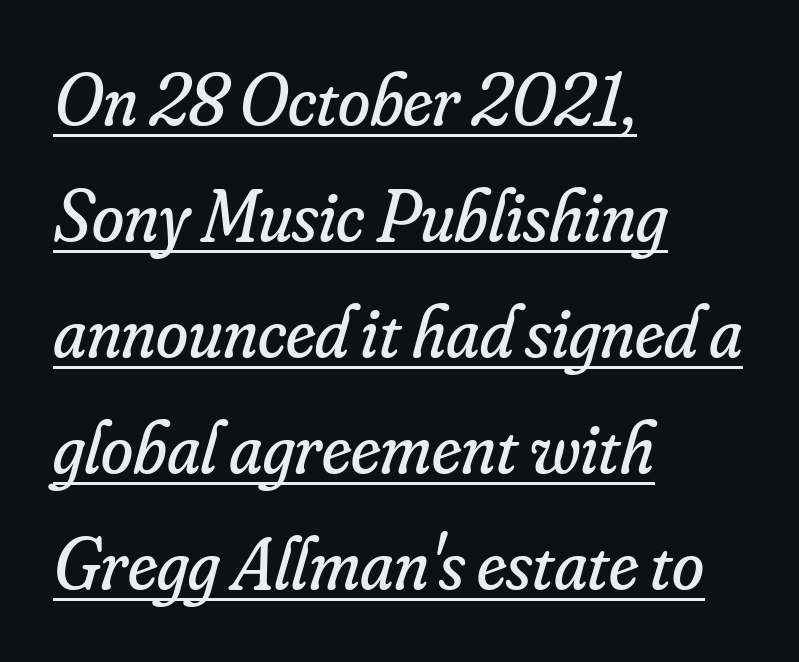
The image shows 73 px regular-weight serif type, italic (leaning right); set left-aligned, normal line spacing (1.59x), normal letter spacing, underlined; low stroke contrast and a small x-height.
